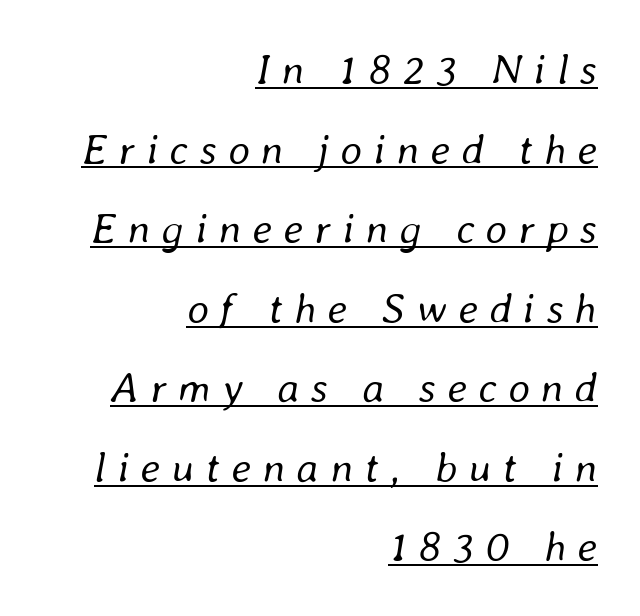
Q: Is the text bold? A: No.
Q: Is the text italic (slanted)? A: Yes, it leans right by about 8 degrees.
Q: Is the text underlined? A: Yes.
Q: How is the paragraph aligned? A: Right-aligned.
Q: Is the spacing between letters normal or unusually wide? A: Unusually wide.
Q: Width (condensed, normal, or wide)? A: Normal.
Q: Stroke contrast? A: Low.
Q: x-height? A: Medium.
Q: Monospaced? A: No.
